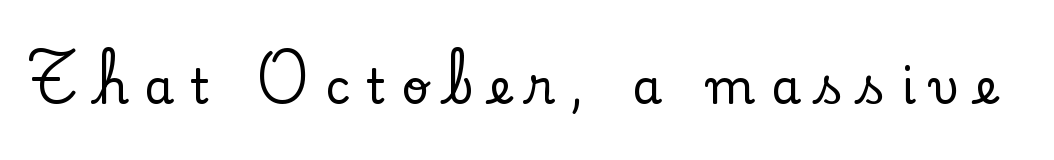
These lines are composed in type with serifs. Is this a fixed-width face? No — the glyphs have proportional, varying widths. The space beneath each line is pristine and unruled. The tracking jumps out immediately: characters are airy and widely separated. The lettering holds an erect, upright posture throughout.
